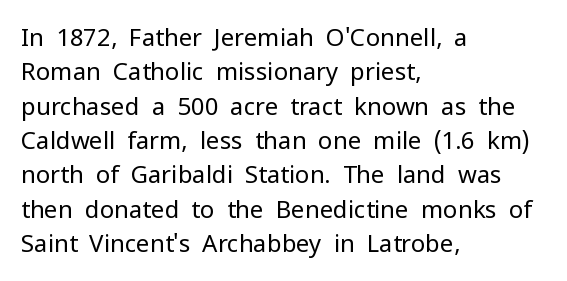
The image shows 24 px text type, upright; set left-aligned, normal line spacing (1.43x), normal letter spacing, not underlined.
